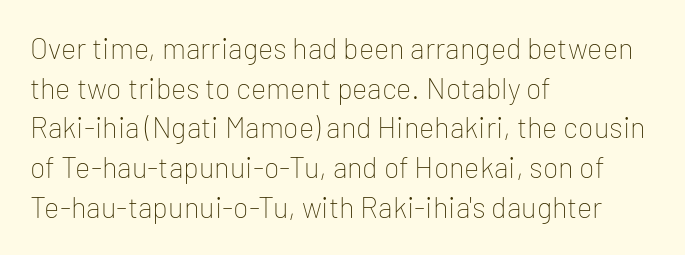
Q: Is the text bold? A: No.
Q: Is the text italic (slanted)? A: No, it is upright.
Q: Is the typeface a serif or a sans-serif typeface? A: Sans-serif.
Q: Is the text underlined? A: No.
Q: How is the paragraph aligned? A: Left-aligned.
Q: Is the spacing between letters normal or unusually wide? A: Normal.
Q: Is the spacing between lines tight, normal or loose? A: Normal.
Q: Width (condensed, normal, or wide)? A: Normal.
Q: Stroke contrast? A: Low.
Q: x-height? A: Medium.
Q: Monospaced? A: No.
